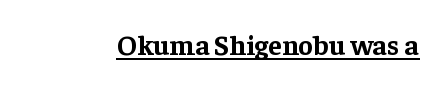
The image shows 28 px bold serif type, upright; set normal letter spacing, underlined; low stroke contrast and a medium x-height.
